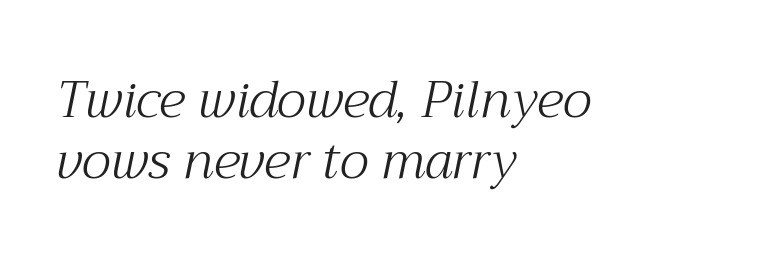
{"serif": "yes", "italic": "yes", "lean": "right", "slant_degrees": 12, "bold": "no", "weight": "light", "width": "normal", "stroke_contrast": "medium", "x_height": "medium", "monospaced": "no", "underline": "no", "align": "left", "line_spacing_ratio": 1.2, "letter_spacing": "normal", "letter_spacing_em": 0.0, "glyph_px": 51}
